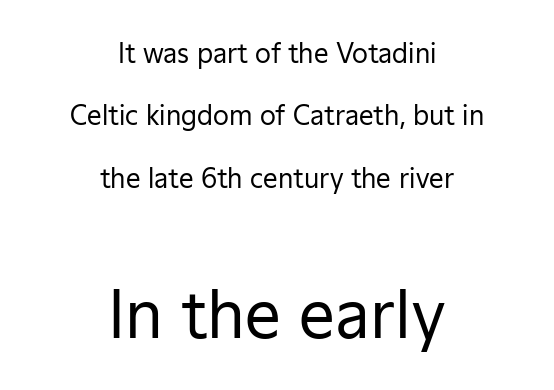
This rendering features lettering with no underline. Interline gaps are noticeably wide in this sample. Typesetter's note — lower block bumped up in size, upper block left smaller. In CSS terms this would be text-align: center. Weight class: somewhere from thin through regular. Examine the stroke ends and you'll find no serifs.
